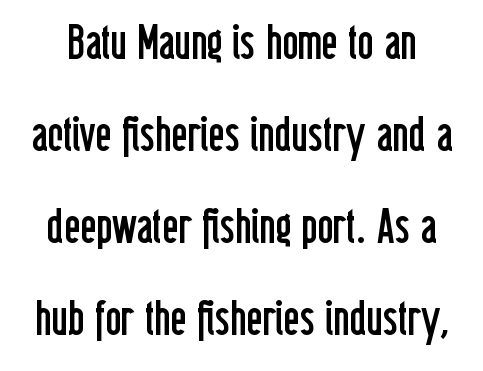
{"serif": "no", "italic": "no", "bold": "no", "weight": "regular", "width": "condensed", "stroke_contrast": "low", "x_height": "medium", "monospaced": "no", "underline": "no", "line_spacing_ratio": 1.88, "letter_spacing": "normal", "letter_spacing_em": 0.0, "glyph_px": 49}
